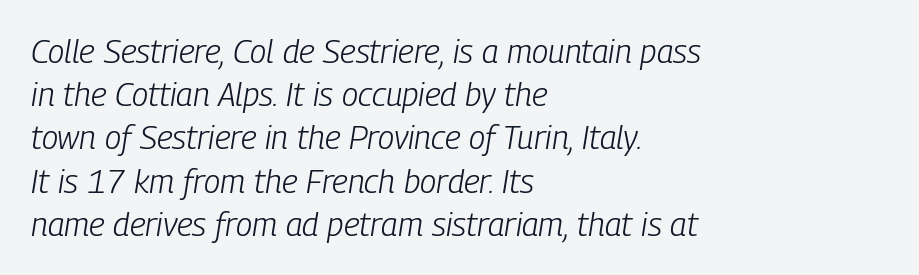
Each letter keeps its own natural width here, so spacing adapts to shape. Caption: face not bold, strokes unweighted. Characters are canted at an angle relative to the baseline's perpendicular. Compared with typical paragraphs, the rows here are spaced about the same. The face used here is rendered with its standard letterfit.
